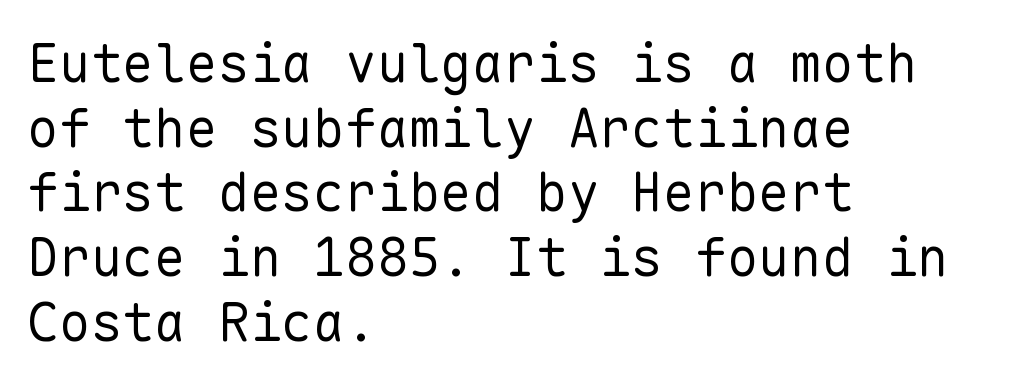
{"serif": "no", "italic": "no", "bold": "no", "weight": "regular", "width": "normal", "stroke_contrast": "low", "x_height": "medium", "monospaced": "yes", "underline": "no", "align": "left", "line_spacing_ratio": 1.22, "letter_spacing": "normal", "letter_spacing_em": 0.0, "glyph_px": 53}
